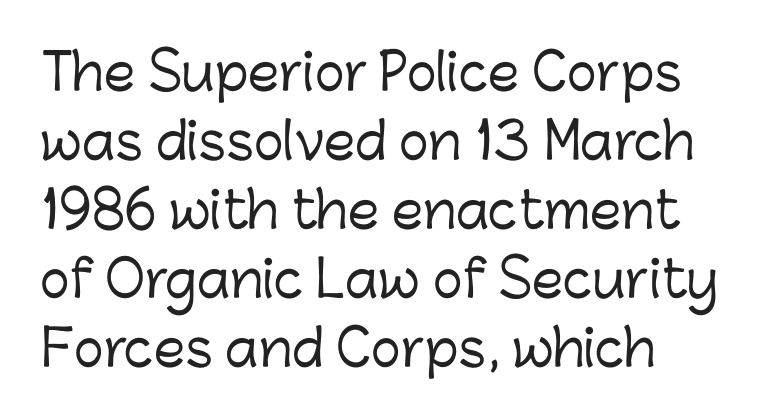
Examine the stroke ends and you'll find no serifs. Interline gaps are of average width in this sample. The line texture is even and compact thanks to regular tracking. This is roman type, the default non-slanted kind.
